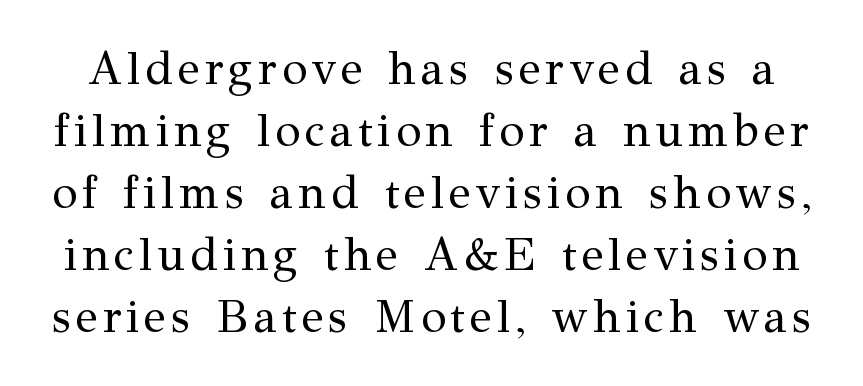
{"serif": "yes", "italic": "no", "bold": "no", "weight": "regular", "width": "normal", "stroke_contrast": "medium", "x_height": "medium", "monospaced": "no", "underline": "no", "line_spacing": "normal", "line_spacing_ratio": 1.35, "glyph_px": 46}
